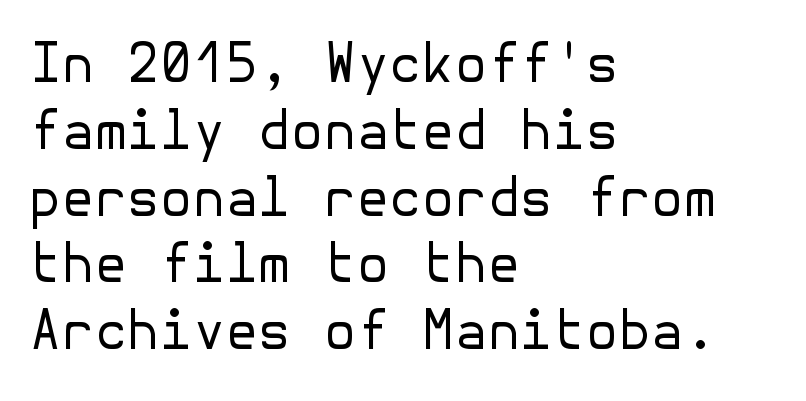
The image shows 53 px regular-weight sans-serif type, upright; set left-aligned, normal line spacing (1.26x), normal letter spacing, not underlined; low stroke contrast and a medium x-height.
